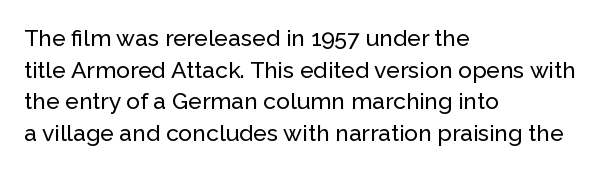
The image shows 23 px text type, upright; set left-aligned, normal line spacing (1.38x), normal letter spacing, not underlined.
